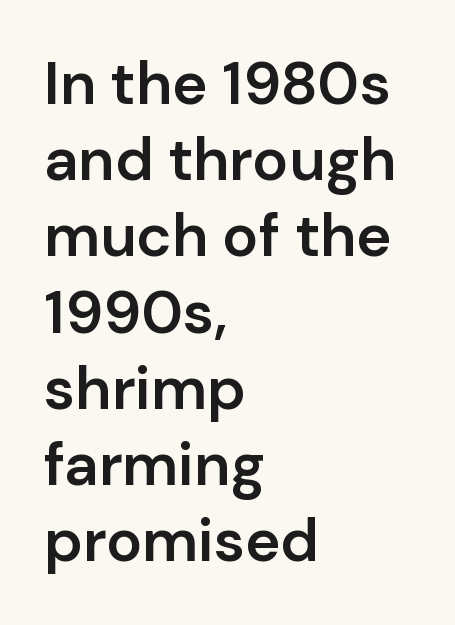
Q: Is the text bold? A: Semi-bold.
Q: Is the text italic (slanted)? A: No, it is upright.
Q: Is the typeface a serif or a sans-serif typeface? A: Sans-serif.
Q: Is the text underlined? A: No.
Q: How is the paragraph aligned? A: Left-aligned.
Q: Is the spacing between letters normal or unusually wide? A: Normal.
Q: Is the spacing between lines tight, normal or loose? A: Normal.
Q: Width (condensed, normal, or wide)? A: Normal.
Q: Stroke contrast? A: Low.
Q: x-height? A: Medium.
Q: Monospaced? A: No.
